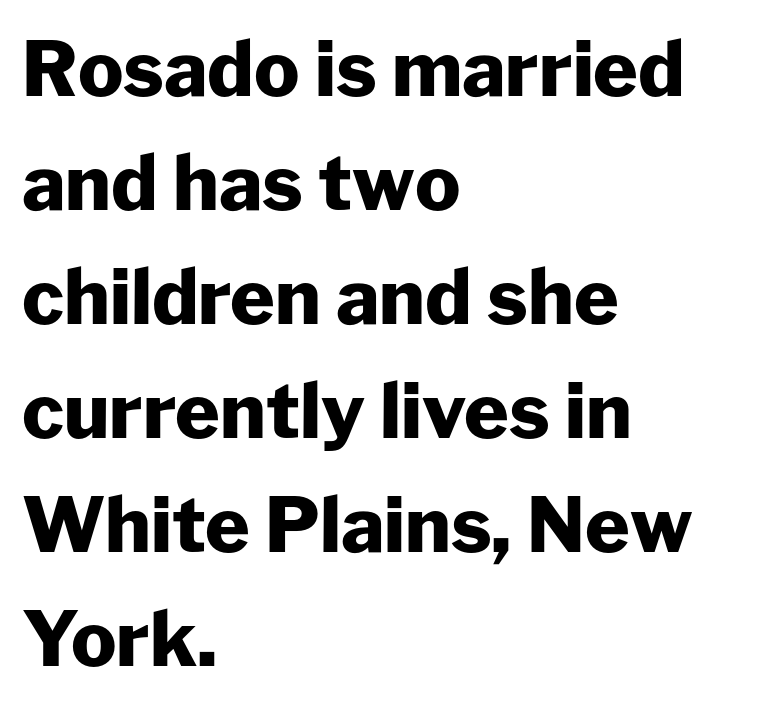
The image shows 76 px heavy sans-serif type, upright; set left-aligned, normal line spacing (1.5x), normal letter spacing, not underlined; low stroke contrast and a medium x-height.
